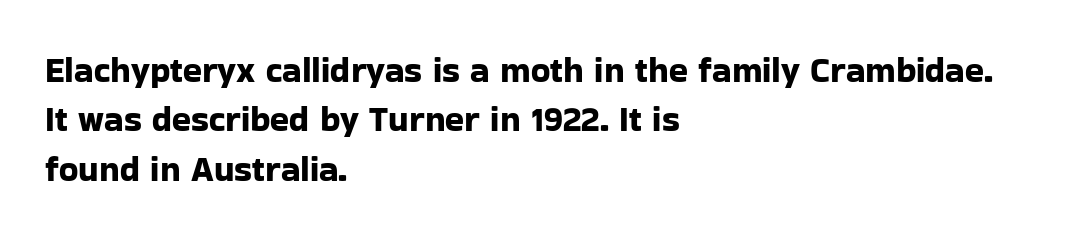
Q: Is the text italic (slanted)? A: No, it is upright.
Q: Is the typeface a serif or a sans-serif typeface? A: Sans-serif.
Q: Is the text underlined? A: No.
Q: How is the paragraph aligned? A: Left-aligned.
Q: Is the spacing between letters normal or unusually wide? A: Normal.
Q: Is the spacing between lines tight, normal or loose? A: Normal.
Q: Width (condensed, normal, or wide)? A: Normal.
Q: Stroke contrast? A: Low.
Q: x-height? A: Medium.
Q: Monospaced? A: No.
